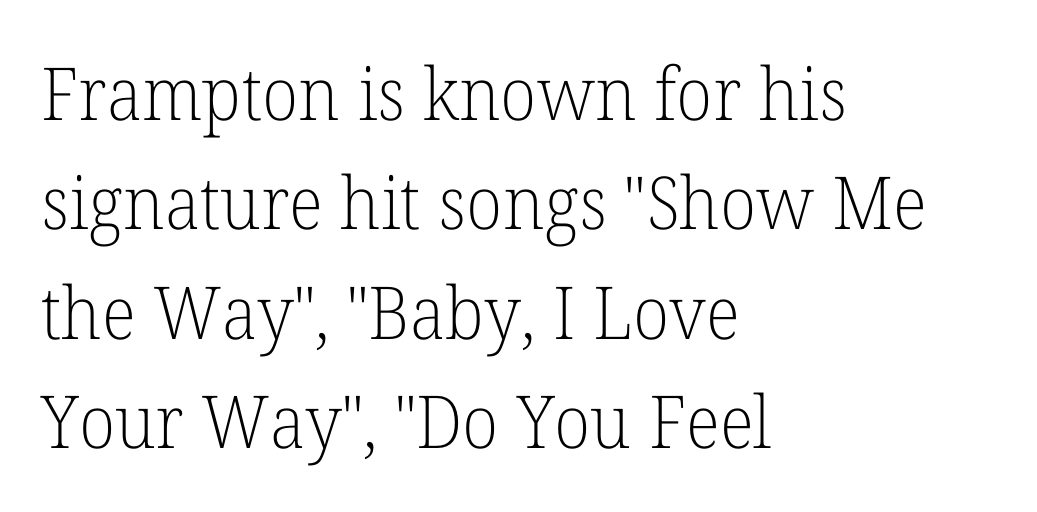
Each row of text sits above clean, open space. The type is set solid horizontally, with unmodified tracking. The designer went with a serif here, giving each stem small feet. The axis of the letterforms is exactly vertical. These lines stack with their left ends in a neat column. Summary of weight: not heavy and not bold.
